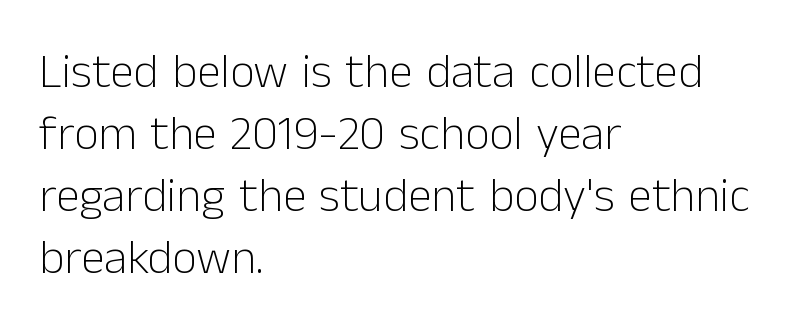
Q: Is the text bold? A: No.
Q: Is the text italic (slanted)? A: No, it is upright.
Q: Is the typeface a serif or a sans-serif typeface? A: Sans-serif.
Q: Is the text underlined? A: No.
Q: How is the paragraph aligned? A: Left-aligned.
Q: Is the spacing between letters normal or unusually wide? A: Normal.
Q: Is the spacing between lines tight, normal or loose? A: Normal.
Q: Width (condensed, normal, or wide)? A: Normal.
Q: Stroke contrast? A: Low.
Q: x-height? A: Medium.
Q: Monospaced? A: No.
